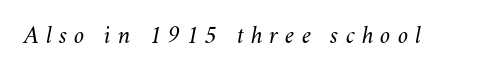
Q: Is the text bold? A: No.
Q: Is the text italic (slanted)? A: Yes, it leans right by about 11 degrees.
Q: Is the text underlined? A: No.
Q: Is the spacing between letters normal or unusually wide? A: Unusually wide.
